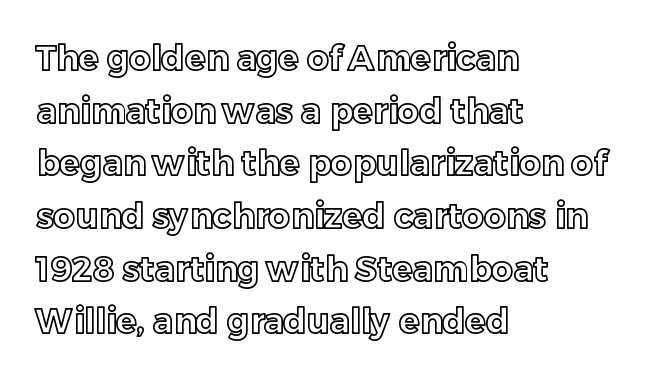
The image shows 34 px text type, upright; set left-aligned, normal line spacing (1.55x), normal letter spacing, not underlined; a medium x-height.
